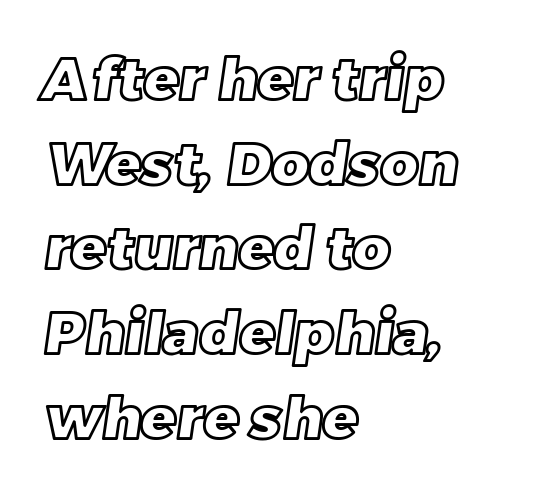
{"width": "normal", "x_height": "large", "monospaced": "no", "underline": "no", "align": "left", "line_spacing": "normal", "line_spacing_ratio": 1.46, "letter_spacing": "normal", "letter_spacing_em": 0.0, "glyph_px": 58}
